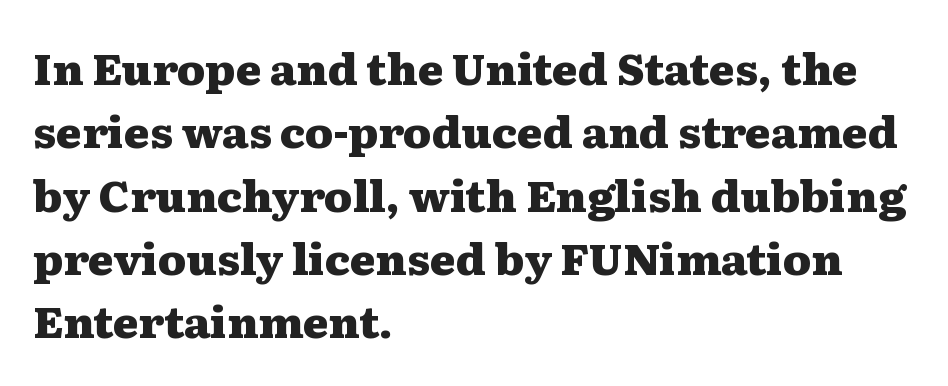
{"serif": "yes", "italic": "no", "bold": "yes", "weight": "heavy", "width": "wide", "stroke_contrast": "medium", "x_height": "medium", "monospaced": "no", "underline": "no", "align": "left", "line_spacing": "normal", "line_spacing_ratio": 1.44, "letter_spacing": "normal", "letter_spacing_em": 0.0, "glyph_px": 44}
